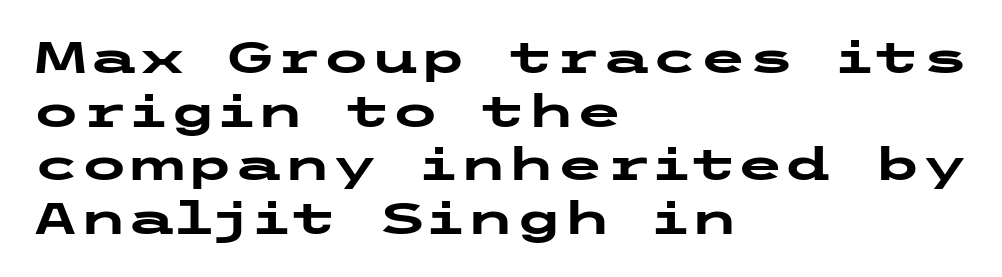
The image shows 44 px heavy, wide sans-serif type, upright; set left-aligned, line spacing 1.22x, normal letter spacing, not underlined; low stroke contrast and a medium x-height.
